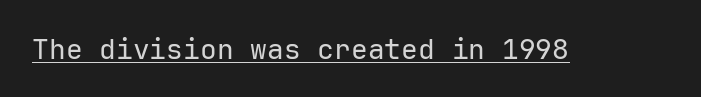
The image shows 28 px regular-weight sans-serif type, upright; set normal letter spacing, underlined; low stroke contrast and a medium x-height.
